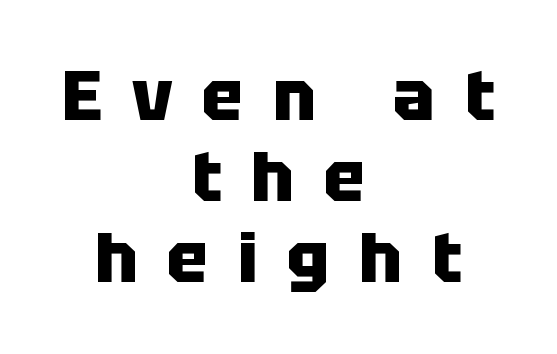
Q: Is the text bold? A: Yes.
Q: Is the text italic (slanted)? A: No, it is upright.
Q: Is the typeface a serif or a sans-serif typeface? A: Sans-serif.
Q: Is the text underlined? A: No.
Q: How is the paragraph aligned? A: Centered.
Q: Is the spacing between letters normal or unusually wide? A: Unusually wide.
Q: Width (condensed, normal, or wide)? A: Normal.
Q: Stroke contrast? A: Low.
Q: x-height? A: Large.
Q: Monospaced? A: No.
